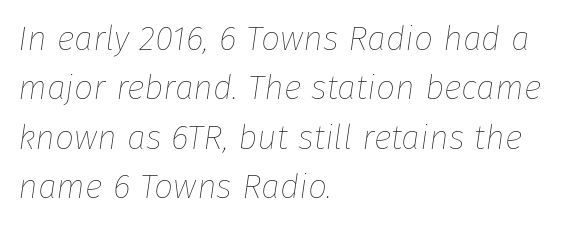
The image shows 34 px thin type, italic (leaning right); set left-aligned, normal line spacing (1.45x), normal letter spacing, not underlined; low stroke contrast and a medium x-height.
